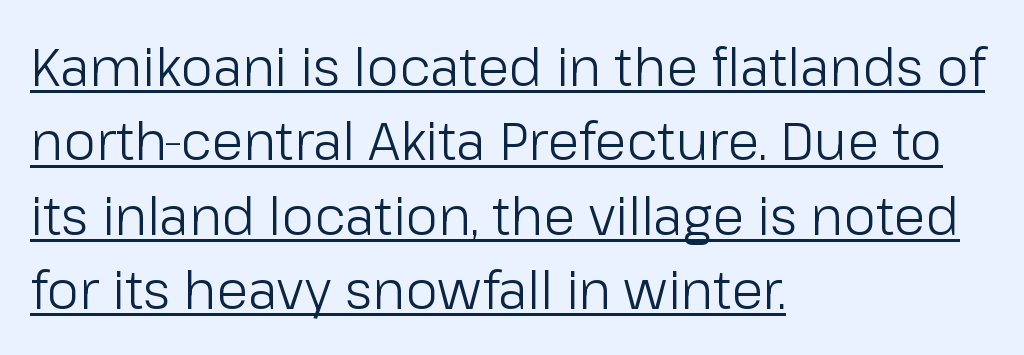
Q: Is the text bold? A: No.
Q: Is the text italic (slanted)? A: No, it is upright.
Q: Is the typeface a serif or a sans-serif typeface? A: Sans-serif.
Q: Is the text underlined? A: Yes.
Q: How is the paragraph aligned? A: Left-aligned.
Q: Is the spacing between letters normal or unusually wide? A: Normal.
Q: Is the spacing between lines tight, normal or loose? A: Normal.
Q: Width (condensed, normal, or wide)? A: Normal.
Q: Stroke contrast? A: Low.
Q: x-height? A: Medium.
Q: Monospaced? A: No.
